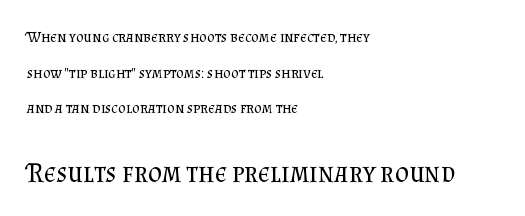
The image shows 27 px text type, upright; set left-aligned, loose line spacing (2.38x), normal letter spacing, not underlined; the second (bottom) block is 1.8x larger.
